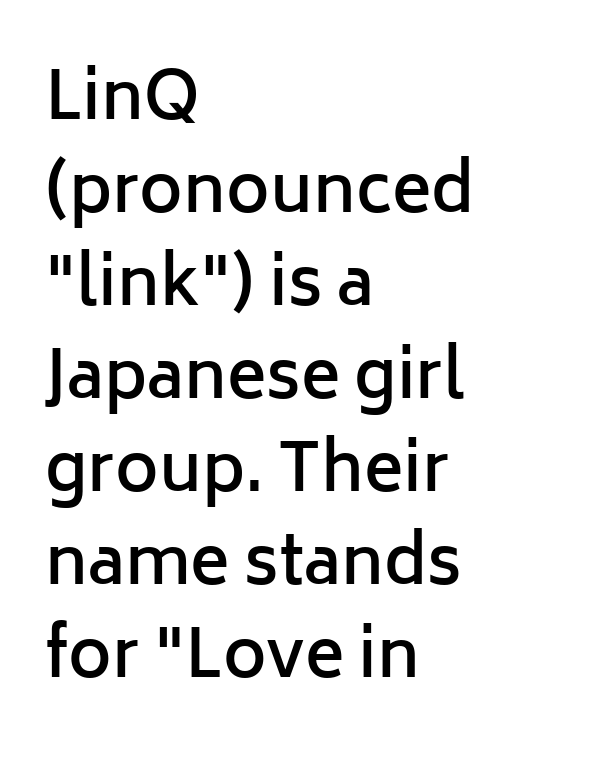
Q: Is the text bold? A: Semi-bold.
Q: Is the text italic (slanted)? A: No, it is upright.
Q: Is the typeface a serif or a sans-serif typeface? A: Sans-serif.
Q: Is the text underlined? A: No.
Q: How is the paragraph aligned? A: Left-aligned.
Q: Is the spacing between letters normal or unusually wide? A: Normal.
Q: Is the spacing between lines tight, normal or loose? A: Normal.
Q: Width (condensed, normal, or wide)? A: Normal.
Q: Stroke contrast? A: Low.
Q: x-height? A: Medium.
Q: Monospaced? A: No.
